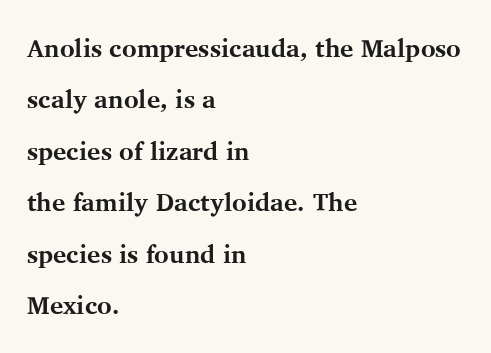
{"italic": "no", "bold": "yes", "underline": "no", "align": "left", "line_spacing": "loose", "line_spacing_ratio": 2.06, "letter_spacing": "normal", "letter_spacing_em": 0.0, "glyph_px": 25}
